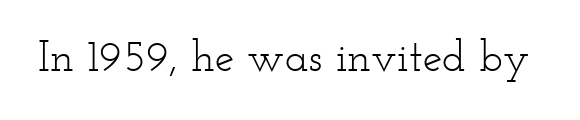
Words float on clear page, feet unadorned. Unbolded letterforms with no extra heft. Do the characters align in a grid? No, the font is proportional. Each word holds together tightly as a unit, with standard inter-letter gaps. Stroke terminals: seriffed. Characters remain perfectly vertical along every line.
